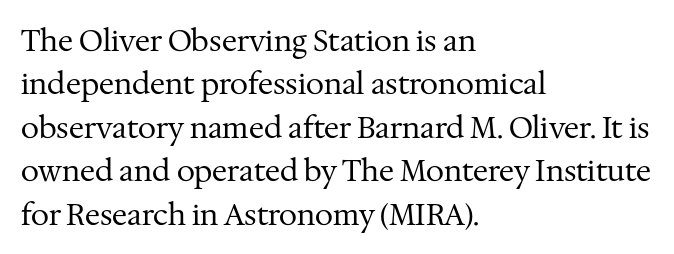
Italic: no, the glyphs are upright roman. Do the characters align in a grid? No, the font is proportional. Is this a heavy cut? Hardly; it is regular or lighter. Compared with a centered layout, this one pins lines to the left instead. The passage shown is not underscored anywhere. The type family on display is of the serif kind.
